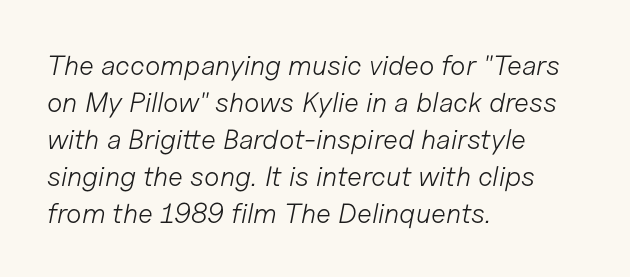
Q: Is the text bold? A: No.
Q: Is the text italic (slanted)? A: Yes, it leans right by about 11 degrees.
Q: Is the text underlined? A: No.
Q: How is the paragraph aligned? A: Left-aligned.
Q: Is the spacing between letters normal or unusually wide? A: Normal.
Q: Is the spacing between lines tight, normal or loose? A: Normal.
Q: Width (condensed, normal, or wide)? A: Normal.
Q: Stroke contrast? A: Low.
Q: x-height? A: Medium.
Q: Monospaced? A: No.
